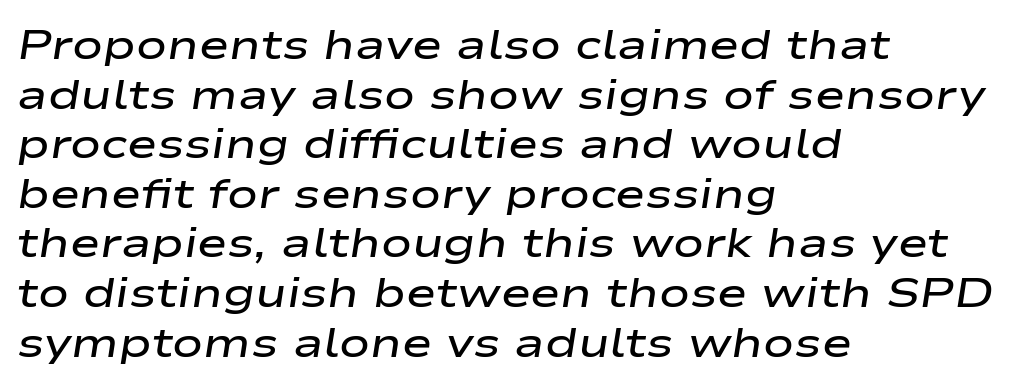
Q: Is the text bold? A: Semi-bold.
Q: Is the text italic (slanted)? A: Yes, it leans right by about 9 degrees.
Q: Is the text underlined? A: No.
Q: How is the paragraph aligned? A: Left-aligned.
Q: Is the spacing between letters normal or unusually wide? A: Normal.
Q: Width (condensed, normal, or wide)? A: Wide.
Q: Stroke contrast? A: Low.
Q: x-height? A: Medium.
Q: Monospaced? A: No.
